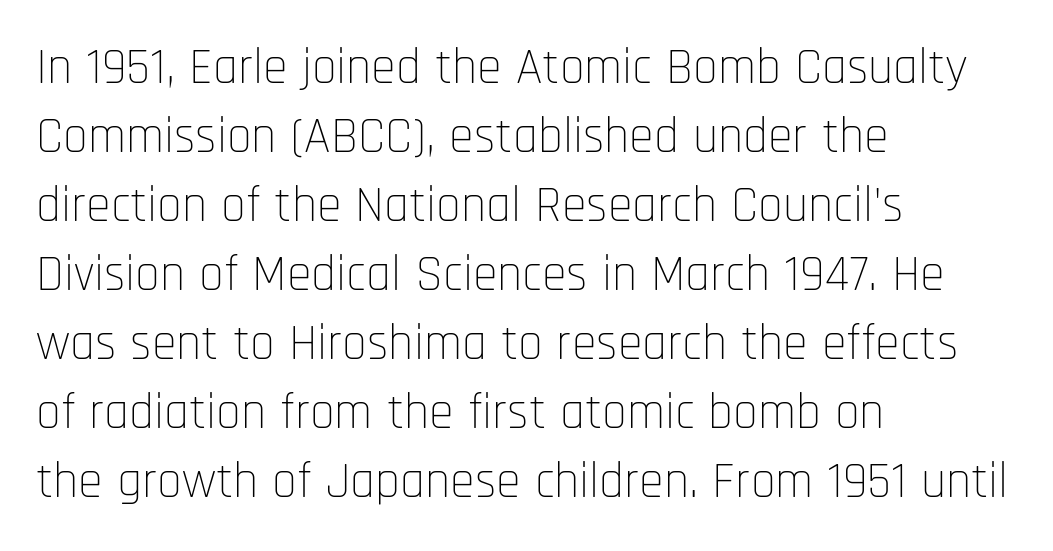
{"serif": "no", "italic": "no", "bold": "no", "weight": "thin", "width": "condensed", "stroke_contrast": "low", "x_height": "large", "monospaced": "no", "underline": "no", "align": "left", "line_spacing": "normal", "line_spacing_ratio": 1.38, "letter_spacing": "normal", "letter_spacing_em": 0.0, "glyph_px": 50}
